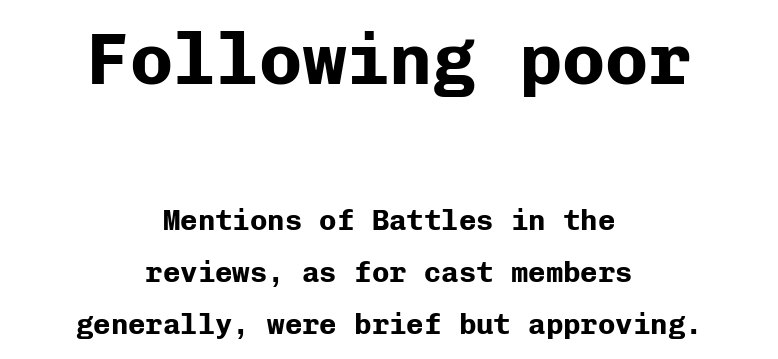
{"serif": "no", "italic": "no", "bold": "yes", "weight": "bold", "width": "normal", "stroke_contrast": "low", "x_height": "medium", "monospaced": "yes", "underline": "no", "align": "center", "line_spacing_ratio": 1.79, "letter_spacing": "normal", "letter_spacing_em": 0.0, "larger_block": "first", "size_ratio": 2.48, "glyph_px": 72}
